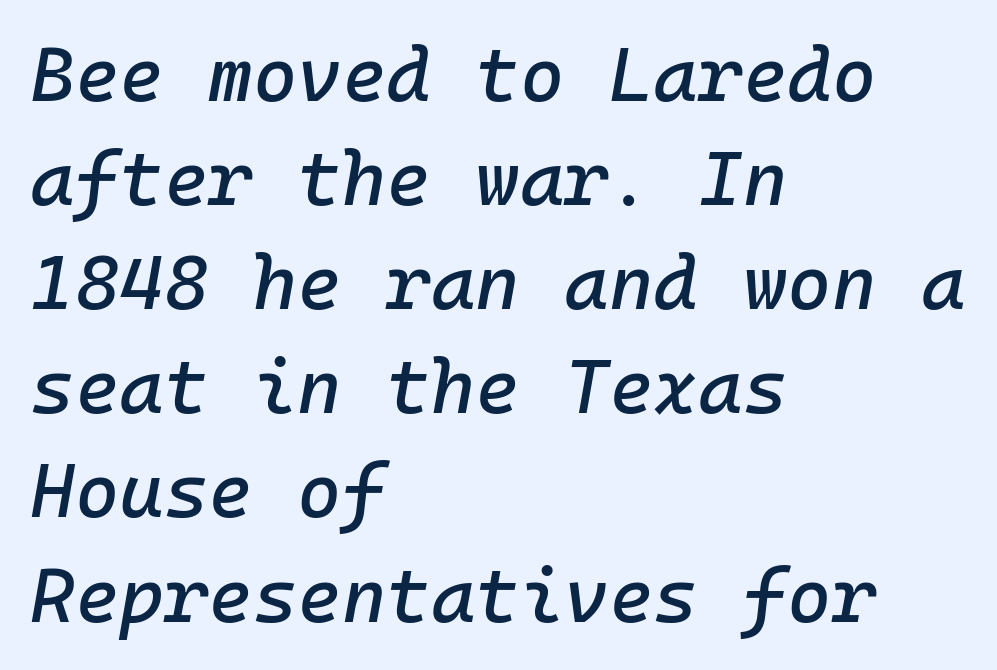
Q: Is the text italic (slanted)? A: Yes, it leans right by about 10 degrees.
Q: Is the text underlined? A: No.
Q: How is the paragraph aligned? A: Left-aligned.
Q: Is the spacing between letters normal or unusually wide? A: Normal.
Q: Is the spacing between lines tight, normal or loose? A: Normal.
Q: Width (condensed, normal, or wide)? A: Normal.
Q: Stroke contrast? A: Low.
Q: x-height? A: Medium.
Q: Monospaced? A: Yes.
